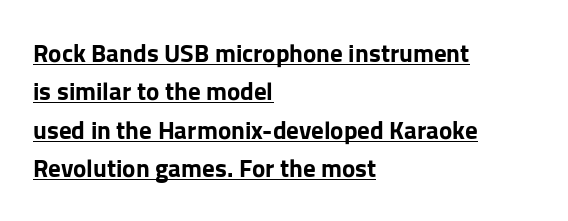
This is underlined copy, the kind a proofreader might mark for attention. Is the letter spacing exaggerated? No — it looks like the ordinary default. This is the regular roman posture of the typeface. Regular leading.
